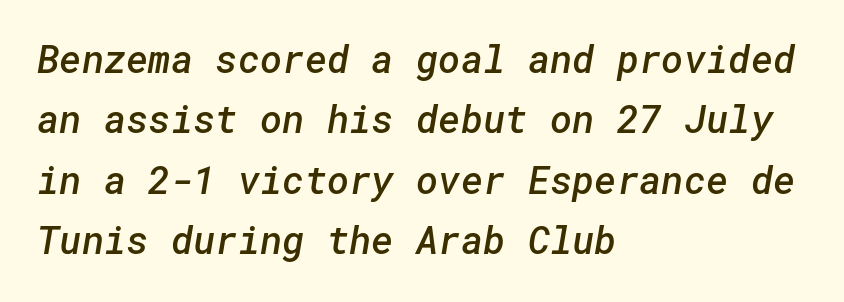
Q: Is the text bold? A: Semi-bold.
Q: Is the typeface a serif or a sans-serif typeface? A: Sans-serif.
Q: Is the text underlined? A: No.
Q: How is the paragraph aligned? A: Left-aligned.
Q: Is the spacing between letters normal or unusually wide? A: Normal.
Q: Is the spacing between lines tight, normal or loose? A: Normal.
Q: Width (condensed, normal, or wide)? A: Normal.
Q: Stroke contrast? A: Low.
Q: x-height? A: Medium.
